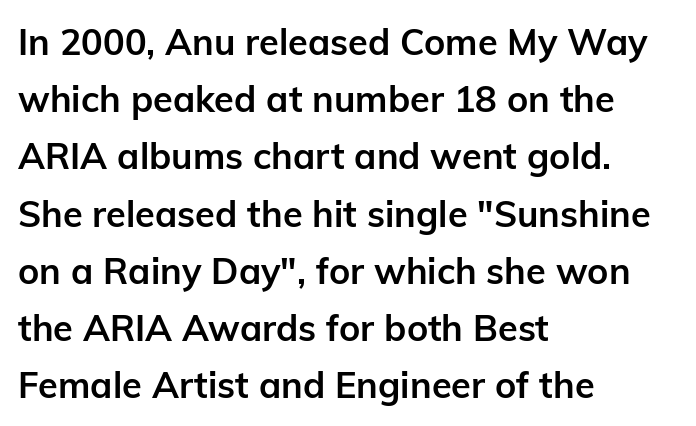
Q: Is the text bold? A: Yes.
Q: Is the text italic (slanted)? A: No, it is upright.
Q: Is the typeface a serif or a sans-serif typeface? A: Sans-serif.
Q: Is the text underlined? A: No.
Q: How is the paragraph aligned? A: Left-aligned.
Q: Is the spacing between letters normal or unusually wide? A: Normal.
Q: Is the spacing between lines tight, normal or loose? A: Normal.
Q: Width (condensed, normal, or wide)? A: Normal.
Q: Stroke contrast? A: Low.
Q: x-height? A: Medium.
Q: Monospaced? A: No.
